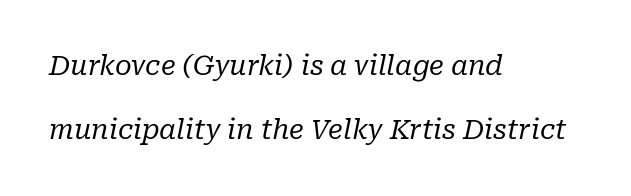
The image shows 27 px text type, italic (leaning right); set left-aligned, loose line spacing (2.38x), normal letter spacing, not underlined.
